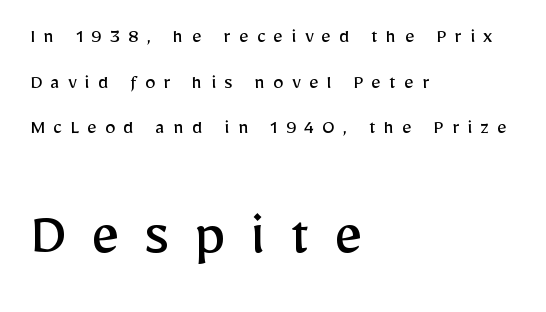
A typesetter would mark this as roman, not italic. Someone cranked the tracking dial way up on this one. The characters display no serif detailing; their extremities are plain. This is not heavy type; no bold has been used.
